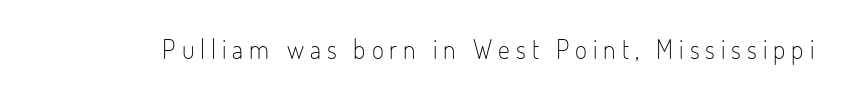
{"italic": "no", "bold": "no", "underline": "no", "letter_spacing": "wide", "letter_spacing_em": 0.23, "glyph_px": 26}
